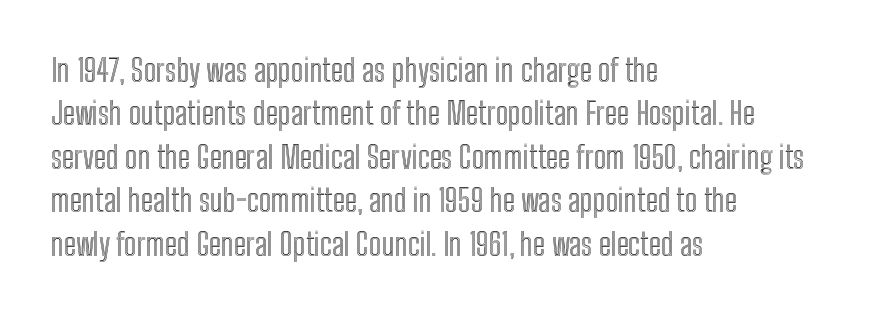
A student would call this left alignment; a typographer would say flush left, rag right. Rendered with straight, roman letterforms. Check under the words: just untouched page. Rows of type keep a routine distance in the vertical direction.
